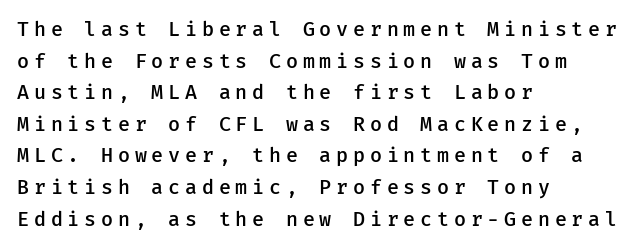
{"italic": "no", "bold": "semi", "underline": "no", "align": "left", "line_spacing": "normal", "line_spacing_ratio": 1.58, "letter_spacing": "wide", "letter_spacing_em": 0.24, "glyph_px": 20}
